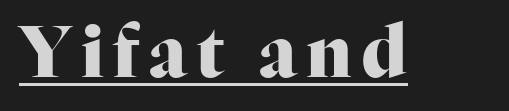
{"serif": "yes", "italic": "no", "bold": "yes", "weight": "heavy", "width": "normal", "stroke_contrast": "high", "x_height": "medium", "monospaced": "no", "underline": "yes", "glyph_px": 72}
